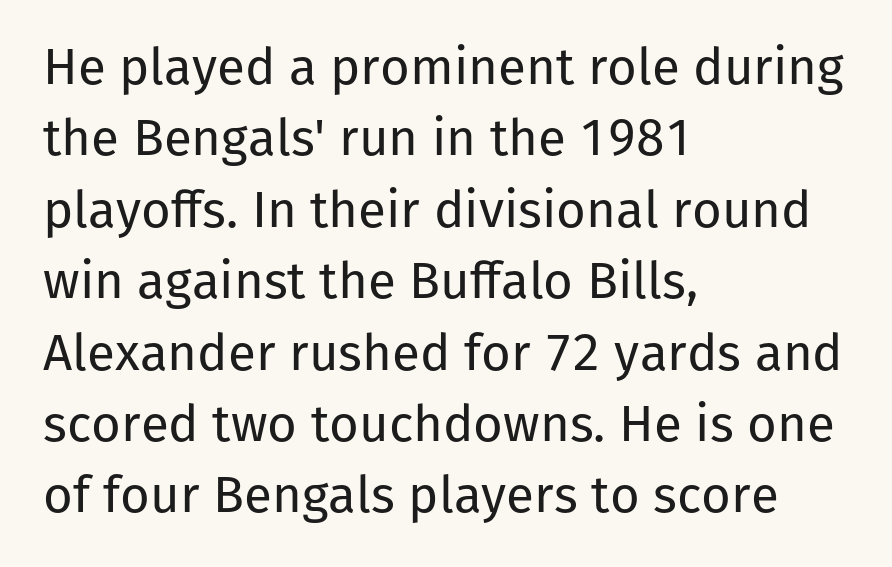
The image shows 51 px regular-weight sans-serif type, upright; set left-aligned, normal line spacing (1.4x), normal letter spacing, not underlined; low stroke contrast and a medium x-height.
